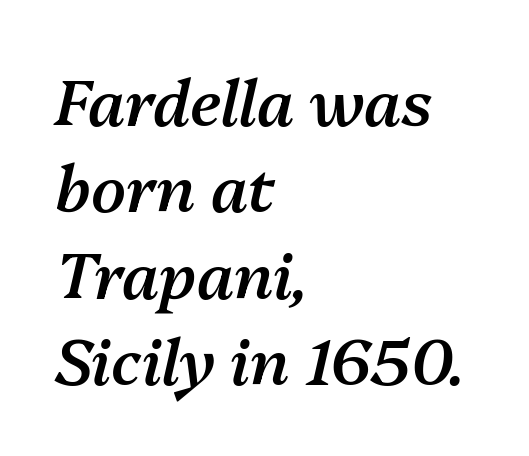
The image shows 63 px semibold type, italic (leaning right); set left-aligned, normal line spacing (1.37x), normal letter spacing, not underlined; medium stroke contrast and a medium x-height.
